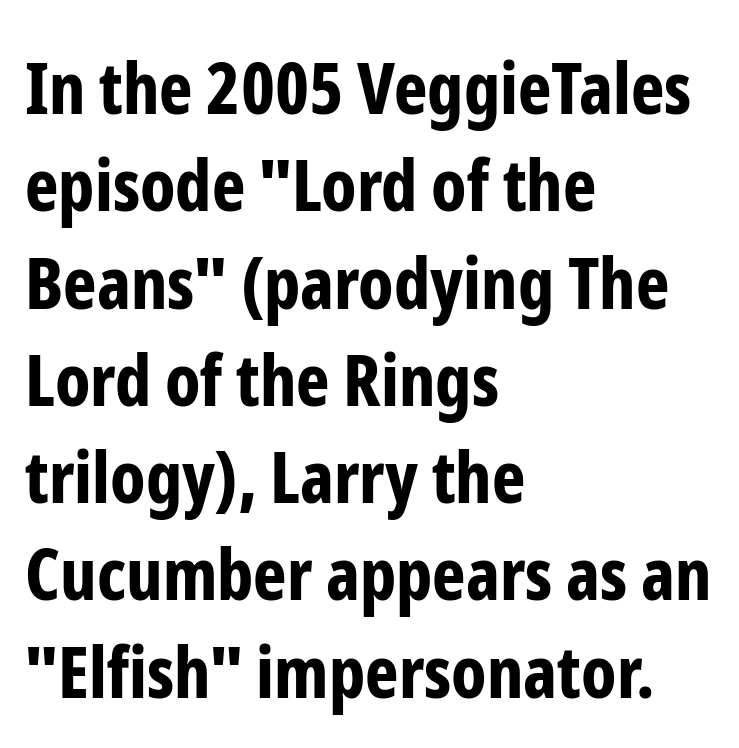
Q: Is the text bold? A: Yes.
Q: Is the text italic (slanted)? A: No, it is upright.
Q: Is the typeface a serif or a sans-serif typeface? A: Sans-serif.
Q: Is the text underlined? A: No.
Q: How is the paragraph aligned? A: Left-aligned.
Q: Is the spacing between letters normal or unusually wide? A: Normal.
Q: Is the spacing between lines tight, normal or loose? A: Normal.
Q: Width (condensed, normal, or wide)? A: Condensed.
Q: Stroke contrast? A: Low.
Q: x-height? A: Medium.
Q: Monospaced? A: No.
